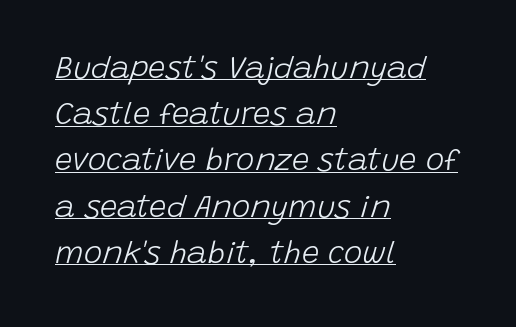
The string is rendered with underlining switched on. Normally led — the rows are evenly, conventionally spaced. The gaps between neighbouring characters are ordinary and unremarkable. The glyphs look as if they've been sheared to an angle. Left-aligned paragraph, ragged on the right.
